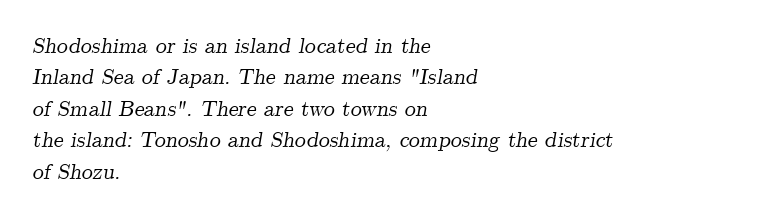
Q: Is the text italic (slanted)? A: Yes, it leans right by about 9 degrees.
Q: Is the text underlined? A: No.
Q: How is the paragraph aligned? A: Left-aligned.
Q: Is the spacing between letters normal or unusually wide? A: Normal.
Q: Is the spacing between lines tight, normal or loose? A: Normal.
